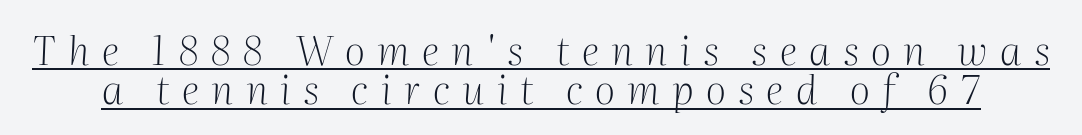
The image shows 40 px light serif type, italic (leaning right); set tight line spacing (0.98x), unusually wide letter spacing (+0.31 em), underlined; medium stroke contrast and a medium x-height.
